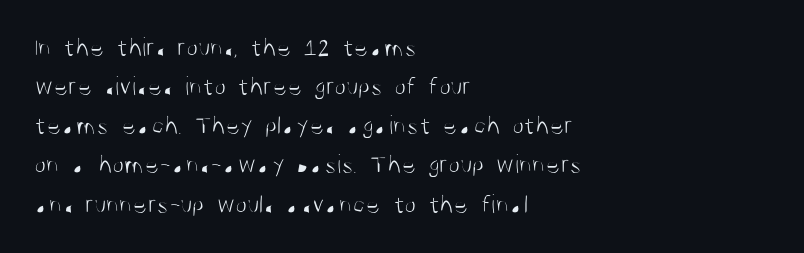
Q: Is the text bold? A: No.
Q: Is the text italic (slanted)? A: No, it is upright.
Q: Is the text underlined? A: No.
Q: How is the paragraph aligned? A: Left-aligned.
Q: Is the spacing between letters normal or unusually wide? A: Normal.
Q: Is the spacing between lines tight, normal or loose? A: Normal.
